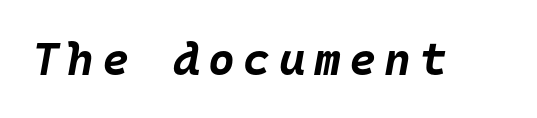
{"italic": "yes", "lean": "right", "slant_degrees": 10, "bold": "yes", "weight": "bold", "width": "normal", "stroke_contrast": "low", "x_height": "large", "monospaced": "yes", "underline": "no", "glyph_px": 46}
